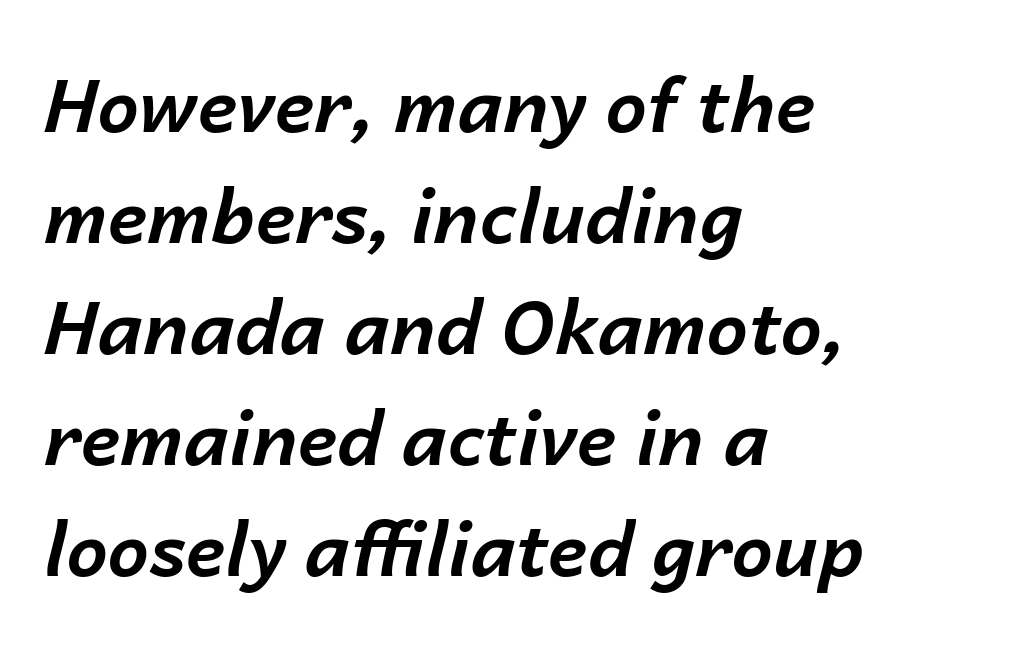
Reading down the column, the eye jumps a familiar distance to each next line. The font is running at its bold setting. A bare baseline throughout the passage. A typesetter would call this proportional, since set widths differ per character. Yep, that's italic — everything's leaning. The rendering anchors every line to the left-hand side.
